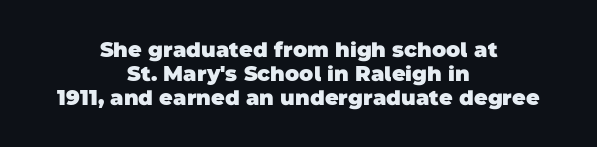
How are the letters spaced? Ordinarily, with no added tracking. Lines of text with bare space underneath. The rag falls on both sides of this text block equally. Each glyph is drawn with heavy, bold strokes.
